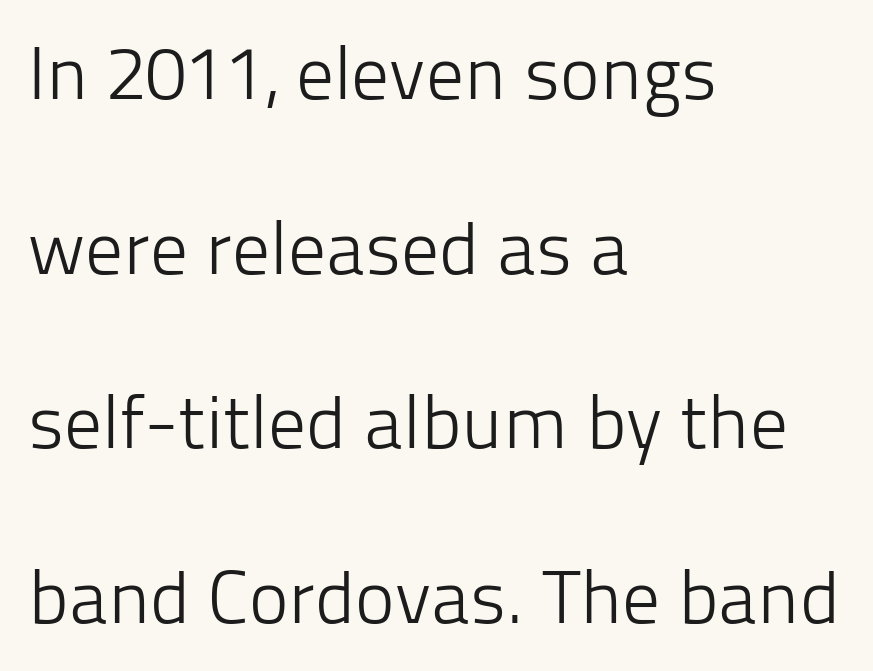
Layout note: lines flush left. Note the varied advance widths — an 'i' is clearly narrower than an 'm'. The text was rendered using a sans face with plain stroke endings. Is there much room between lines? Yes — plenty of vertical air separates them. How are the letters spaced? Ordinarily, with no added tracking. Vertical strokes here are truly vertical.
